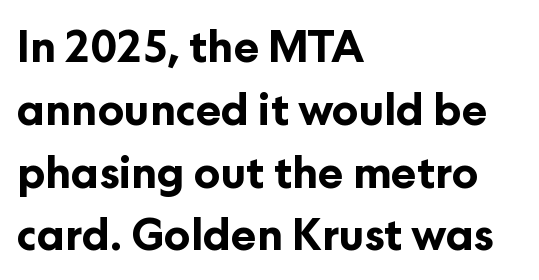
The image shows 43 px bold sans-serif type, upright; set left-aligned, normal line spacing (1.46x), normal letter spacing, not underlined; low stroke contrast and a medium x-height.
